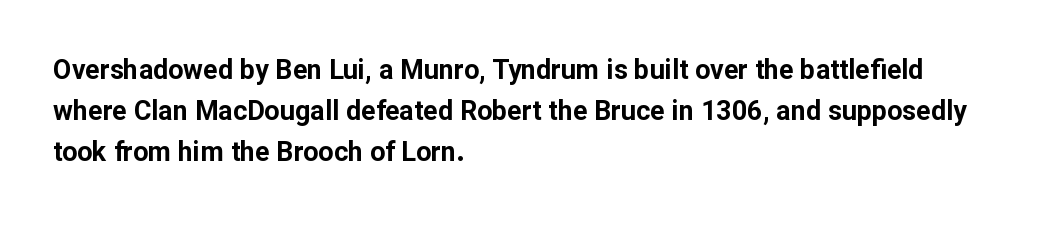
The image shows 27 px bold type, upright; set left-aligned, normal line spacing (1.51x), normal letter spacing, not underlined.
